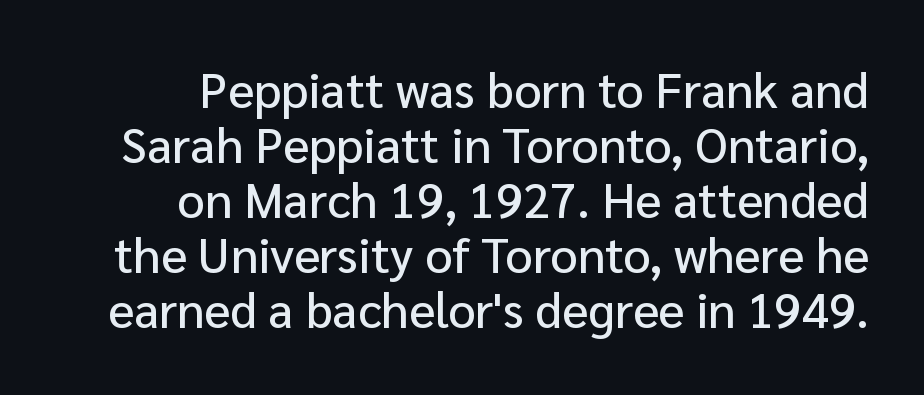
Q: Is the text italic (slanted)? A: No, it is upright.
Q: Is the typeface a serif or a sans-serif typeface? A: Sans-serif.
Q: Is the text underlined? A: No.
Q: How is the paragraph aligned? A: Right-aligned.
Q: Is the spacing between letters normal or unusually wide? A: Normal.
Q: Is the spacing between lines tight, normal or loose? A: Tight.
Q: Width (condensed, normal, or wide)? A: Normal.
Q: Stroke contrast? A: Low.
Q: x-height? A: Medium.
Q: Monospaced? A: No.
